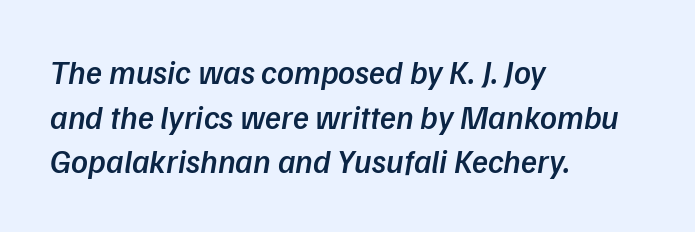
Slant detected: the letters are inclined. You could not count columns in this text — the font is proportionally spaced. I'd describe the lettering as semibold — firm but not a full bold. Visually the block forms a straight wall on the left and a jagged coastline on the right. The passage shown stacks its lines at a standard gap. Lines of text with bare space underneath.
